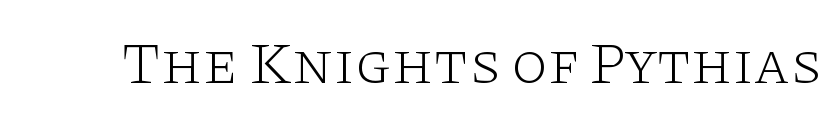
Q: Is the text bold? A: No.
Q: Is the text italic (slanted)? A: No, it is upright.
Q: Is the typeface a serif or a sans-serif typeface? A: Serif.
Q: Is the text underlined? A: No.
Q: Is the spacing between letters normal or unusually wide? A: Normal.
Q: Width (condensed, normal, or wide)? A: Wide.
Q: Stroke contrast? A: Low.
Q: x-height? A: Large.
Q: Monospaced? A: No.
